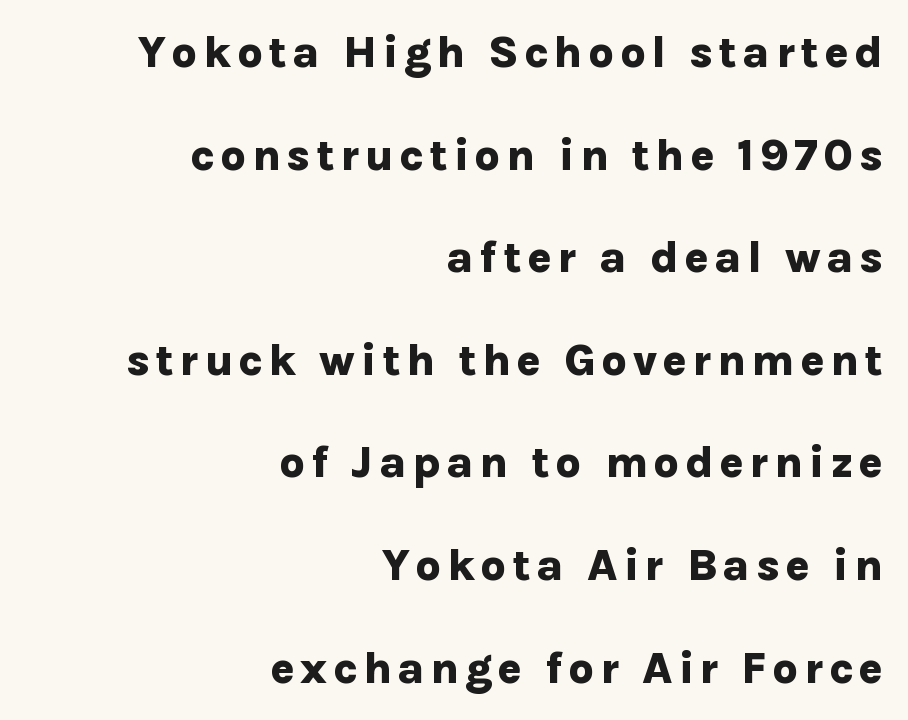
{"serif": "no", "italic": "no", "bold": "yes", "weight": "bold", "width": "normal", "stroke_contrast": "low", "x_height": "medium", "monospaced": "no", "underline": "no", "align": "right", "line_spacing": "loose", "line_spacing_ratio": 2.28, "glyph_px": 45}
